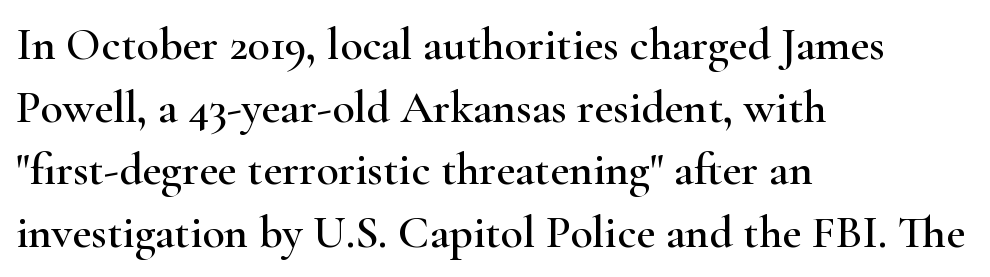
Q: Is the text italic (slanted)? A: No, it is upright.
Q: Is the typeface a serif or a sans-serif typeface? A: Serif.
Q: Is the text underlined? A: No.
Q: How is the paragraph aligned? A: Left-aligned.
Q: Is the spacing between letters normal or unusually wide? A: Normal.
Q: Is the spacing between lines tight, normal or loose? A: Normal.
Q: Width (condensed, normal, or wide)? A: Wide.
Q: Stroke contrast? A: High.
Q: x-height? A: Small.
Q: Monospaced? A: No.
